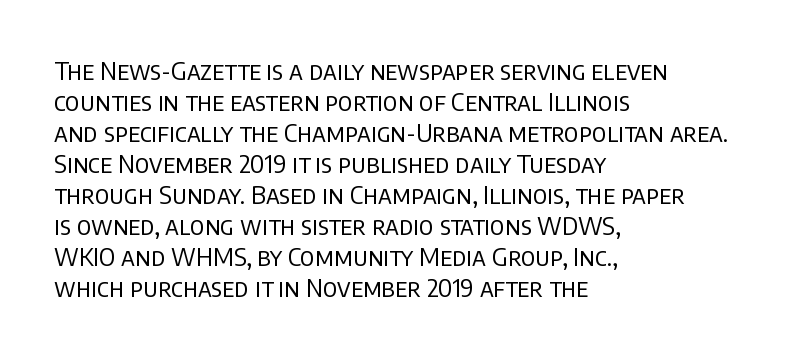
{"italic": "no", "bold": "no", "underline": "no", "align": "left", "line_spacing_ratio": 1.24, "letter_spacing": "normal", "letter_spacing_em": 0.0, "glyph_px": 25}
